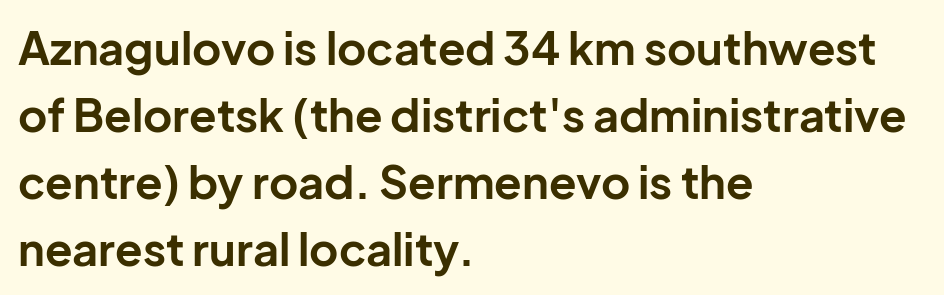
Q: Is the text bold? A: Yes.
Q: Is the text italic (slanted)? A: No, it is upright.
Q: Is the typeface a serif or a sans-serif typeface? A: Sans-serif.
Q: Is the text underlined? A: No.
Q: How is the paragraph aligned? A: Left-aligned.
Q: Is the spacing between letters normal or unusually wide? A: Normal.
Q: Is the spacing between lines tight, normal or loose? A: Normal.
Q: Width (condensed, normal, or wide)? A: Normal.
Q: Stroke contrast? A: Low.
Q: x-height? A: Medium.
Q: Monospaced? A: No.
